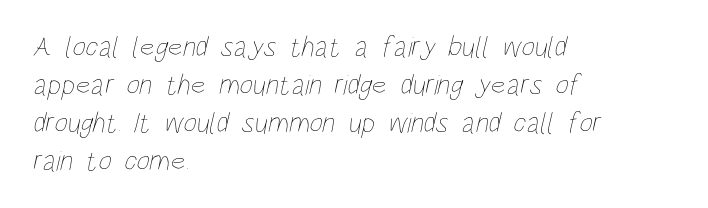
{"bold": "no", "weight": "thin", "width": "condensed", "stroke_contrast": "low", "x_height": "large", "monospaced": "no", "underline": "no", "align": "left", "line_spacing": "normal", "line_spacing_ratio": 1.31, "letter_spacing": "normal", "letter_spacing_em": 0.0, "glyph_px": 29}
